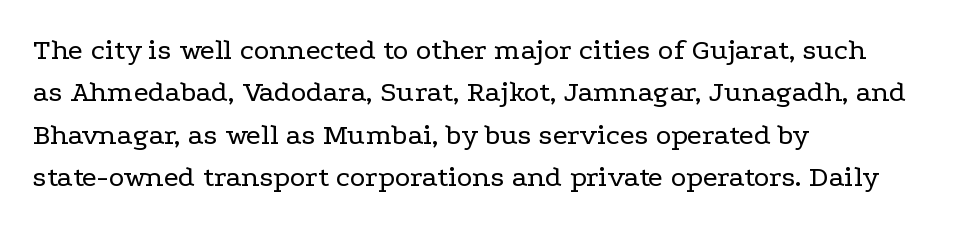
{"serif": "yes", "italic": "no", "bold": "no", "weight": "regular", "width": "wide", "stroke_contrast": "low", "x_height": "medium", "monospaced": "no", "underline": "no", "align": "left", "line_spacing": "normal", "line_spacing_ratio": 1.41, "letter_spacing": "normal", "letter_spacing_em": 0.0, "glyph_px": 30}
